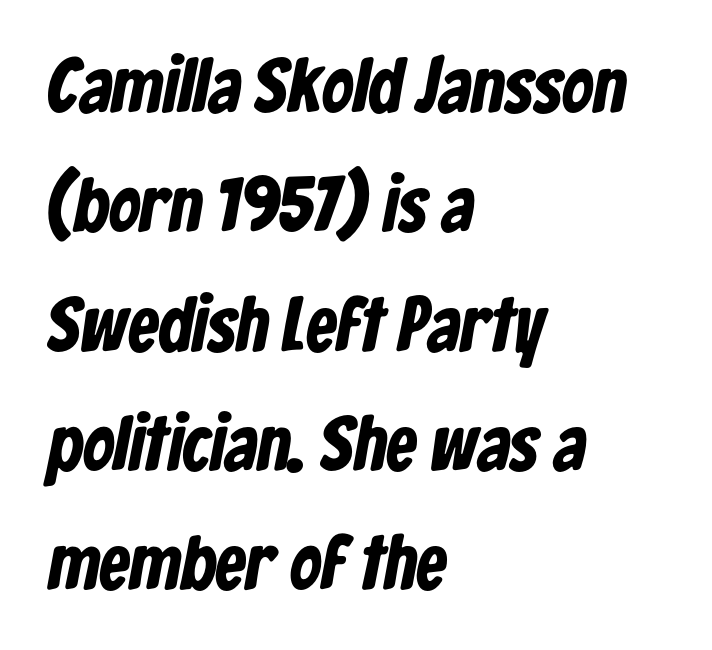
The image shows 77 px bold, condensed sans-serif type; set left-aligned, normal line spacing (1.55x), normal letter spacing, not underlined; low stroke contrast and a medium x-height.
